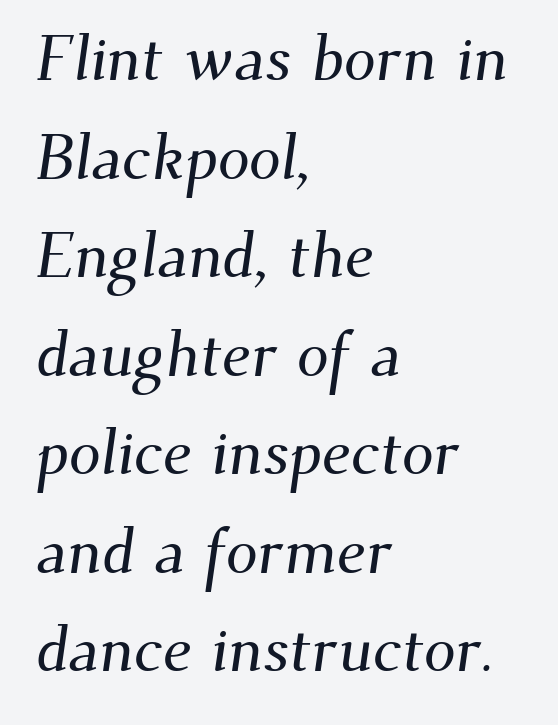
Q: Is the typeface a serif or a sans-serif typeface? A: Serif.
Q: Is the text underlined? A: No.
Q: How is the paragraph aligned? A: Left-aligned.
Q: Is the spacing between letters normal or unusually wide? A: Normal.
Q: Is the spacing between lines tight, normal or loose? A: Normal.
Q: Width (condensed, normal, or wide)? A: Normal.
Q: Stroke contrast? A: Medium.
Q: x-height? A: Small.
Q: Monospaced? A: No.
